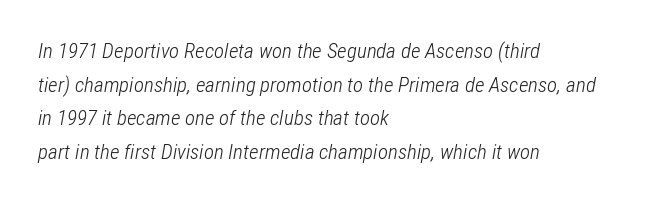
{"italic": "yes", "lean": "right", "slant_degrees": 12, "bold": "no", "underline": "no", "align": "left", "line_spacing": "normal", "line_spacing_ratio": 1.6, "letter_spacing": "normal", "letter_spacing_em": 0.0, "glyph_px": 21}
